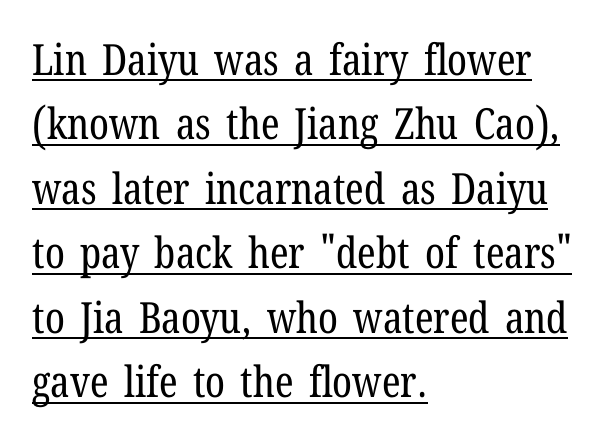
The image shows 43 px regular-weight, condensed serif type, upright; set left-aligned, normal line spacing (1.5x), normal letter spacing, underlined; low stroke contrast and a medium x-height.
